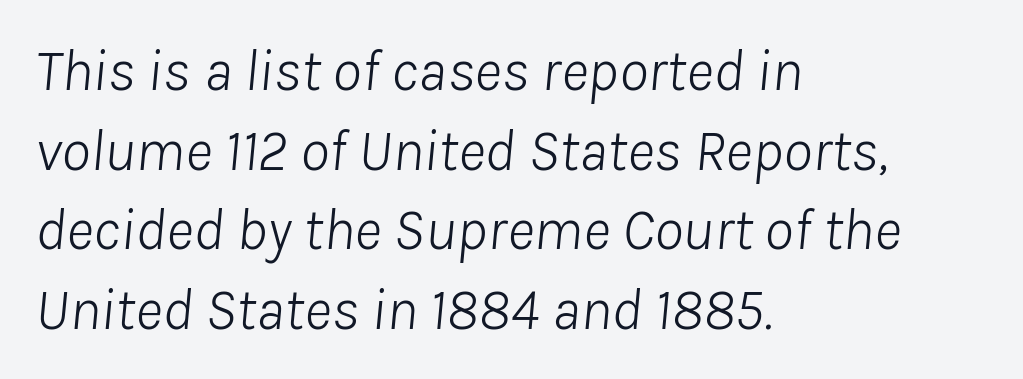
Q: Is the text bold? A: No.
Q: Is the text italic (slanted)? A: Yes, it leans right by about 8 degrees.
Q: Is the text underlined? A: No.
Q: How is the paragraph aligned? A: Left-aligned.
Q: Is the spacing between letters normal or unusually wide? A: Normal.
Q: Is the spacing between lines tight, normal or loose? A: Normal.
Q: Width (condensed, normal, or wide)? A: Normal.
Q: Stroke contrast? A: Low.
Q: x-height? A: Medium.
Q: Monospaced? A: No.
